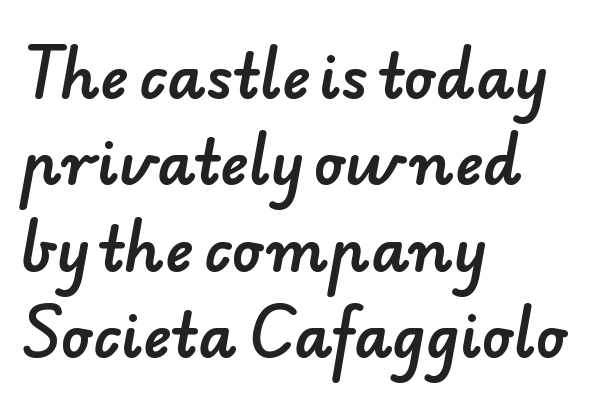
Typographically, this falls in the sans-serif category. These lines are rendered in a variable-pitch font. This block has exactly the height ordinary leading produces. Is the block centered? No — it sits flush against the left margin. Words appear dense and cohesive because spacing is normal. The string is rendered with underlining switched off.
